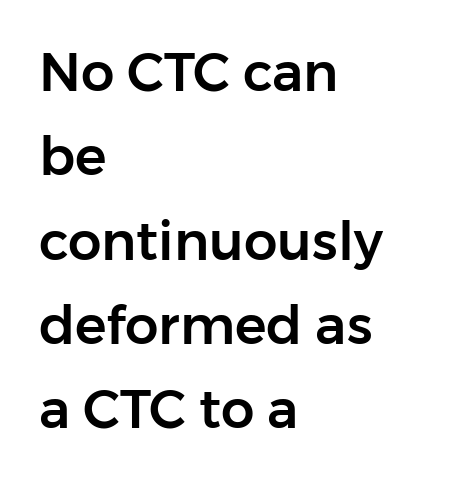
Q: Is the text italic (slanted)? A: No, it is upright.
Q: Is the typeface a serif or a sans-serif typeface? A: Sans-serif.
Q: Is the text underlined? A: No.
Q: How is the paragraph aligned? A: Left-aligned.
Q: Is the spacing between letters normal or unusually wide? A: Normal.
Q: Is the spacing between lines tight, normal or loose? A: Normal.
Q: Width (condensed, normal, or wide)? A: Normal.
Q: Stroke contrast? A: Low.
Q: x-height? A: Medium.
Q: Monospaced? A: No.
